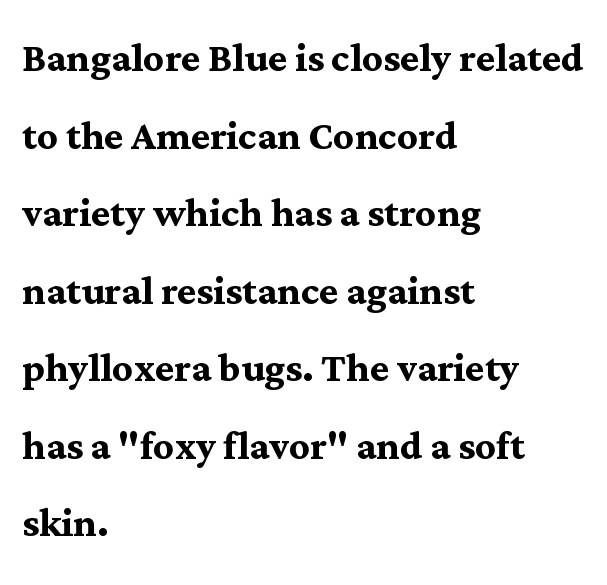
Underlining? Definitely not there. The paragraph shown leans on its left margin. These lines are rendered in a variable-pitch font. How are the letters spaced? Ordinarily, with no added tracking.
